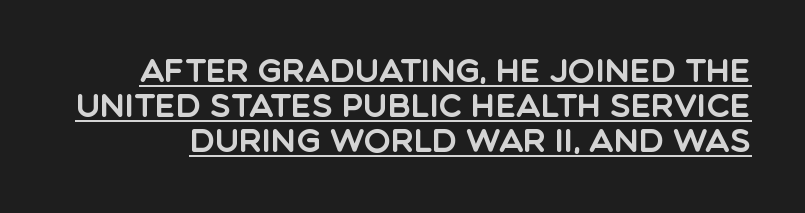
Students, observe the line beneath the letters — that is underlining. In terms of letterform style, serifs are entirely absent. Is this a fixed-width face? No — the glyphs have proportional, varying widths. Nope, not italic — everything's standing straight. Look at the tracking — it's just the regular setting, nothing added. Closely set lines give the paragraph a compact silhouette.
